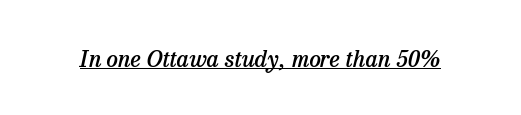
The image shows 23 px text type, italic (leaning right); set normal letter spacing, underlined.
